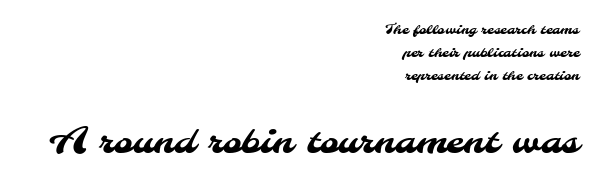
The image shows 36 px sans-serif type; set right-aligned, normal line spacing (1.66x), normal letter spacing, not underlined; the second (bottom) block is 2.57x larger; medium stroke contrast and a small x-height.
